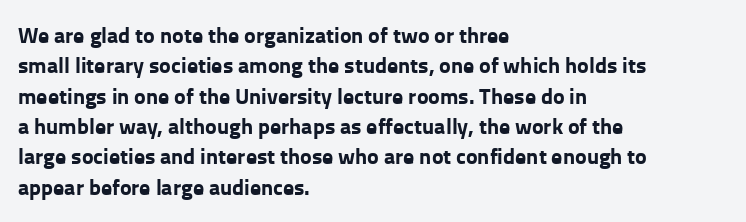
The paragraph shown leans on its left margin. The glyphs have the mass of a bold cut. How are the letters spaced? Ordinarily, with no added tracking. This sample uses an upright cut, with every glyph sitting square on the baseline.
